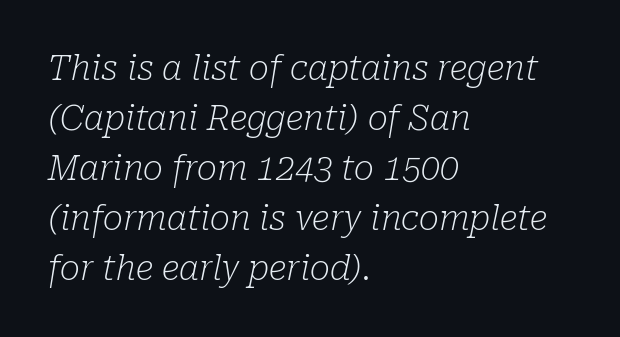
Normally led — the rows are evenly, conventionally spaced. The passage shown is typed in a proportional face where columns would drift. This is not heavy type; no bold has been used. Letterform terminals end in serifs throughout the passage. Leftover space on each line is placed entirely after the last word.
